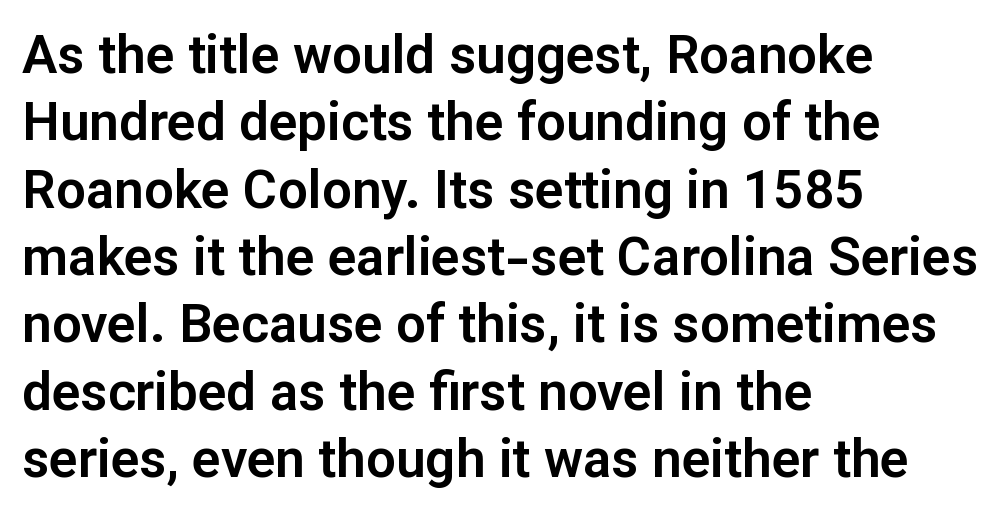
The image shows 53 px sans-serif type, upright; set left-aligned, normal line spacing (1.27x), normal letter spacing, not underlined; low stroke contrast and a medium x-height.
